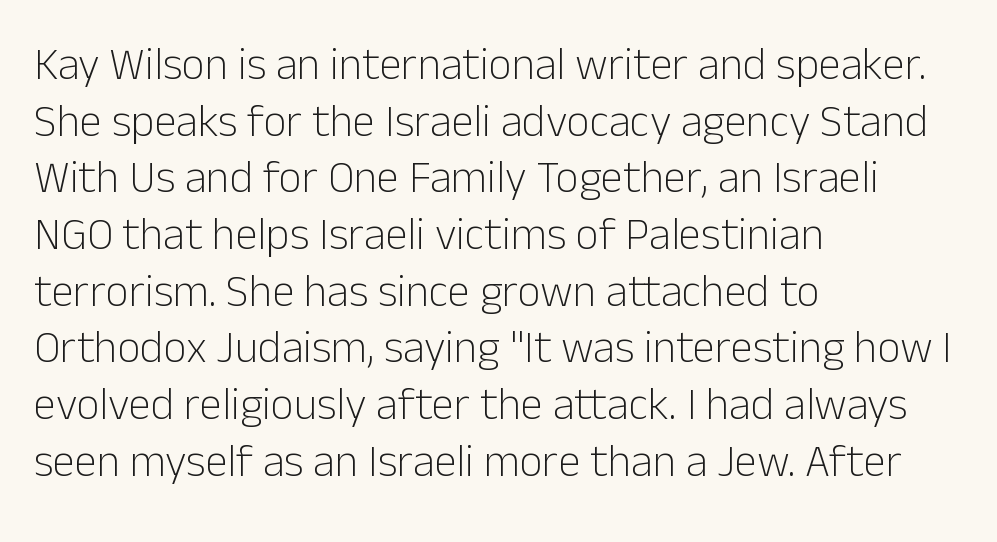
{"serif": "no", "italic": "no", "bold": "no", "weight": "light", "width": "normal", "stroke_contrast": "low", "x_height": "medium", "monospaced": "no", "underline": "no", "align": "left", "line_spacing": "normal", "line_spacing_ratio": 1.26, "letter_spacing": "normal", "letter_spacing_em": 0.0, "glyph_px": 45}
